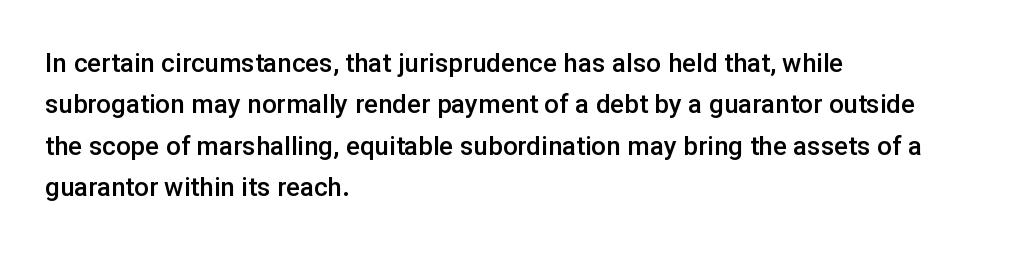
The image shows 26 px text type, upright; set left-aligned, normal line spacing (1.59x), normal letter spacing, not underlined.
